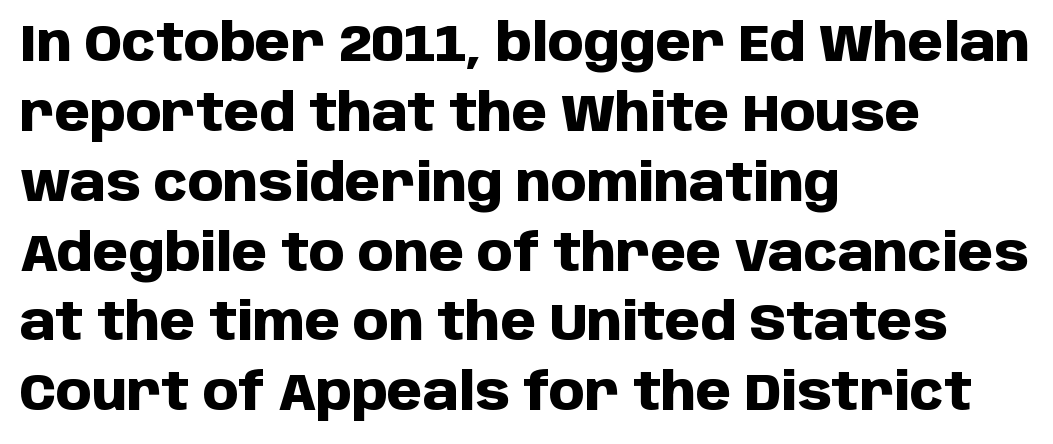
Q: Is the text bold? A: Yes.
Q: Is the text italic (slanted)? A: No, it is upright.
Q: Is the typeface a serif or a sans-serif typeface? A: Sans-serif.
Q: Is the text underlined? A: No.
Q: How is the paragraph aligned? A: Left-aligned.
Q: Is the spacing between letters normal or unusually wide? A: Normal.
Q: Is the spacing between lines tight, normal or loose? A: Normal.
Q: Width (condensed, normal, or wide)? A: Normal.
Q: Stroke contrast? A: Low.
Q: x-height? A: Large.
Q: Monospaced? A: No.
